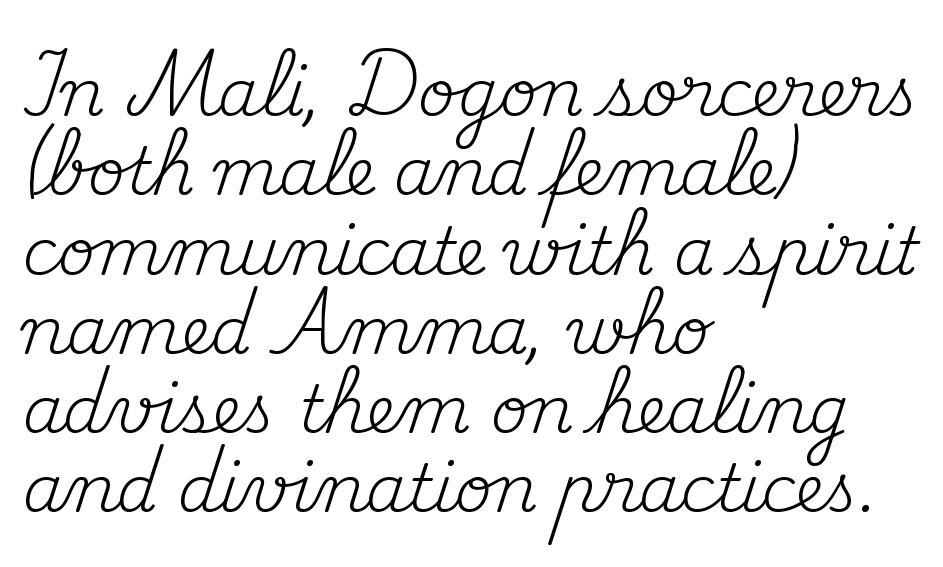
{"serif": "yes", "bold": "no", "weight": "regular", "width": "normal", "stroke_contrast": "medium", "x_height": "small", "monospaced": "no", "underline": "no", "align": "left", "line_spacing_ratio": 1.22, "letter_spacing": "normal", "letter_spacing_em": 0.0, "glyph_px": 65}
